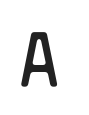
{"serif": "no", "italic": "no", "bold": "no", "weight": "regular", "width": "condensed", "stroke_contrast": "low", "x_height": "medium", "monospaced": "no", "underline": "no", "letter_spacing": "wide", "letter_spacing_em": 0.39, "glyph_px": 76}
